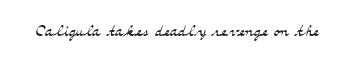
The image shows 23 px text type; set normal letter spacing, not underlined.
